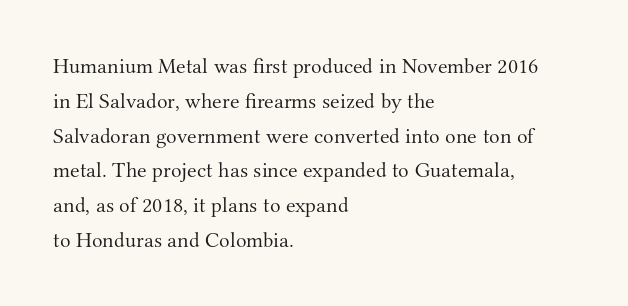
Q: Is the text bold? A: No.
Q: Is the text italic (slanted)? A: No, it is upright.
Q: Is the text underlined? A: No.
Q: How is the paragraph aligned? A: Left-aligned.
Q: Is the spacing between letters normal or unusually wide? A: Normal.
Q: Is the spacing between lines tight, normal or loose? A: Normal.
